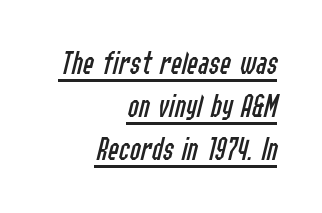
{"italic": "yes", "lean": "right", "slant_degrees": 14, "bold": "no", "weight": "regular", "width": "condensed", "stroke_contrast": "low", "x_height": "medium", "monospaced": "no", "underline": "yes", "align": "right", "line_spacing": "normal", "line_spacing_ratio": 1.31, "letter_spacing": "normal", "letter_spacing_em": 0.0, "glyph_px": 33}
